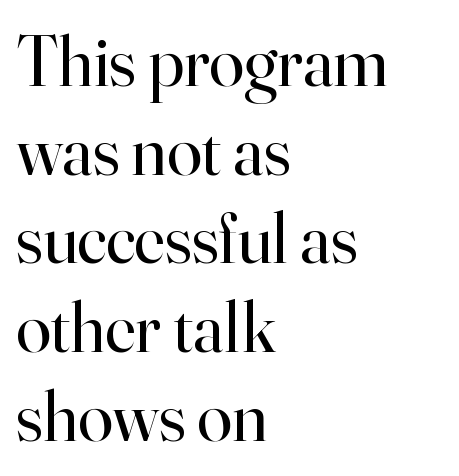
Q: Is the text bold? A: No.
Q: Is the text italic (slanted)? A: No, it is upright.
Q: Is the typeface a serif or a sans-serif typeface? A: Serif.
Q: Is the text underlined? A: No.
Q: How is the paragraph aligned? A: Left-aligned.
Q: Is the spacing between letters normal or unusually wide? A: Normal.
Q: Is the spacing between lines tight, normal or loose? A: Normal.
Q: Width (condensed, normal, or wide)? A: Normal.
Q: Stroke contrast? A: High.
Q: x-height? A: Small.
Q: Monospaced? A: No.
